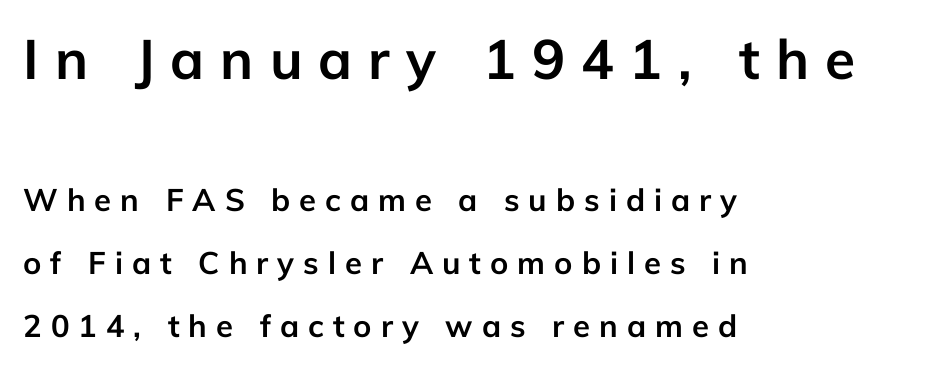
{"serif": "no", "italic": "no", "bold": "yes", "weight": "semibold", "width": "normal", "stroke_contrast": "low", "x_height": "medium", "monospaced": "no", "underline": "no", "align": "left", "line_spacing": "loose", "line_spacing_ratio": 2.03, "letter_spacing": "wide", "letter_spacing_em": 0.29, "larger_block": "first", "size_ratio": 1.77, "glyph_px": 55}
